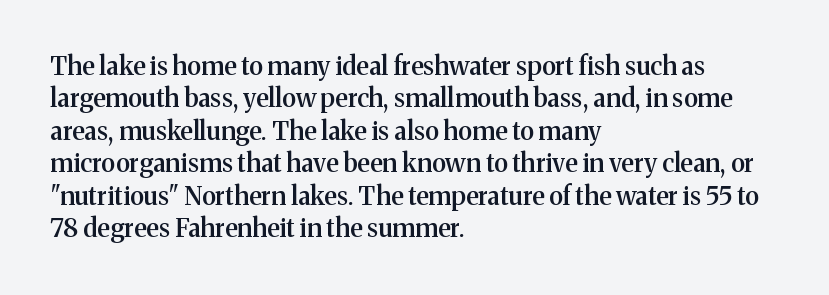
{"italic": "no", "bold": "semi", "underline": "no", "align": "left", "line_spacing": "normal", "line_spacing_ratio": 1.3, "letter_spacing": "normal", "letter_spacing_em": 0.0, "glyph_px": 25}
